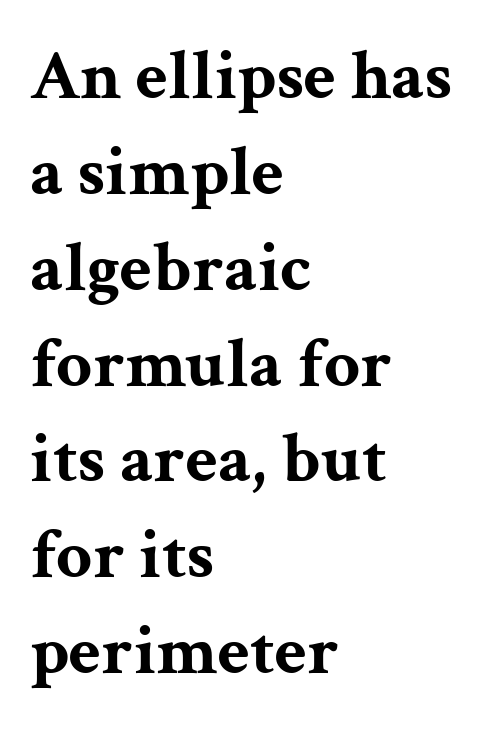
The image shows 71 px bold, wide serif type, upright; set left-aligned, normal line spacing (1.35x), normal letter spacing, not underlined; medium stroke contrast and a medium x-height.
